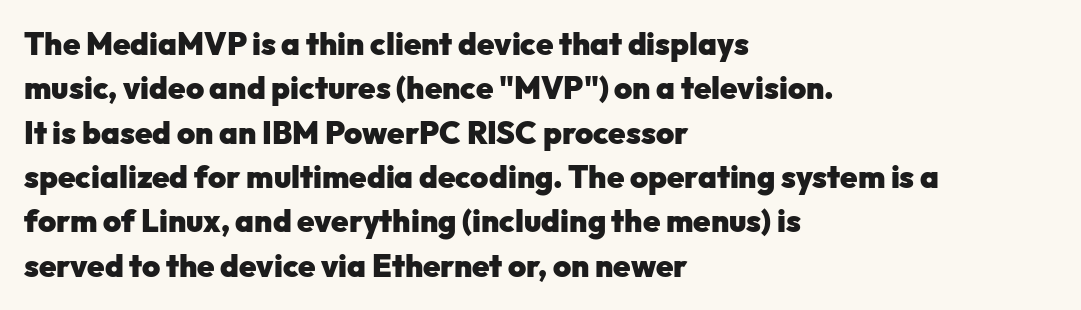
{"serif": "no", "italic": "no", "bold": "yes", "weight": "heavy", "width": "normal", "stroke_contrast": "low", "x_height": "medium", "monospaced": "no", "underline": "no", "align": "left", "line_spacing": "normal", "line_spacing_ratio": 1.43, "letter_spacing": "normal", "letter_spacing_em": 0.0, "glyph_px": 31}
